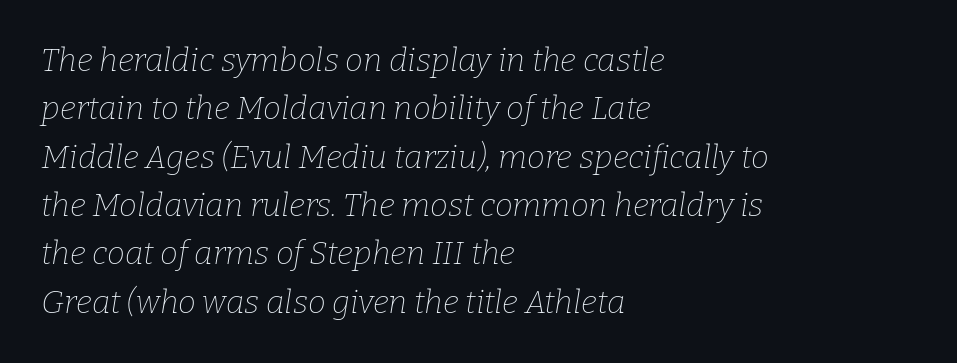
{"serif": "yes", "italic": "yes", "lean": "right", "slant_degrees": 9, "bold": "no", "weight": "thin", "width": "normal", "stroke_contrast": "low", "x_height": "medium", "monospaced": "no", "underline": "no", "align": "left", "line_spacing": "normal", "line_spacing_ratio": 1.51, "letter_spacing": "normal", "letter_spacing_em": 0.0, "glyph_px": 32}
